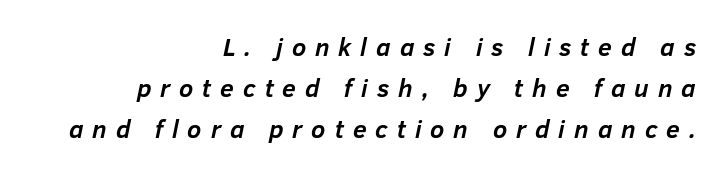
The image shows 25 px bold type, italic (leaning right); set right-aligned, normal line spacing (1.65x), unusually wide letter spacing (+0.36 em), not underlined.
